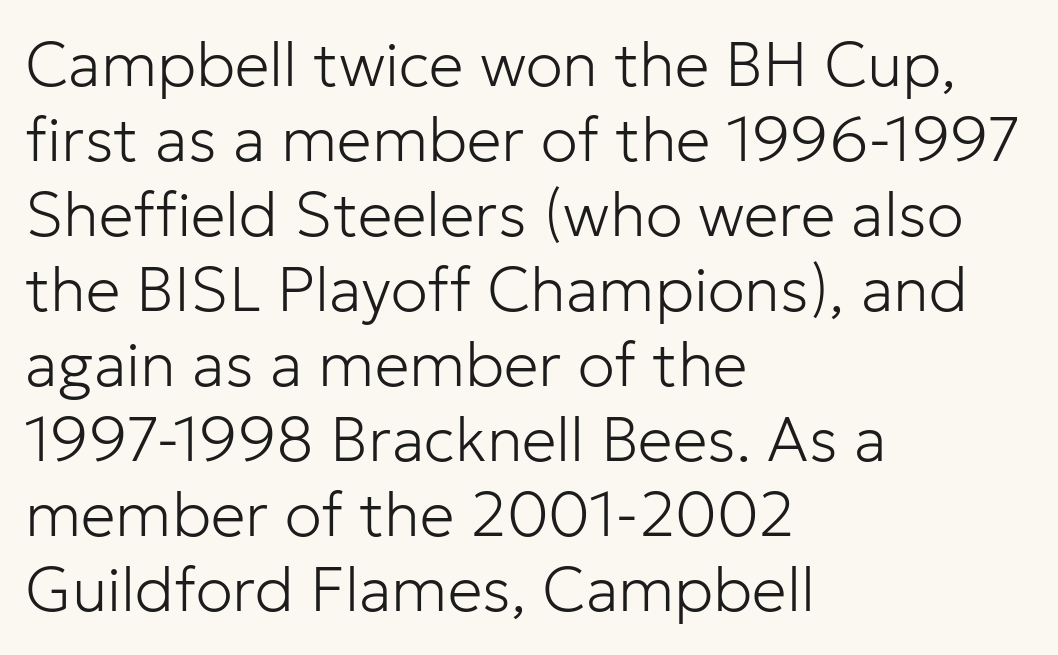
The image shows 62 px light sans-serif type, upright; set left-aligned, line spacing 1.21x, normal letter spacing, not underlined; low stroke contrast and a medium x-height.
